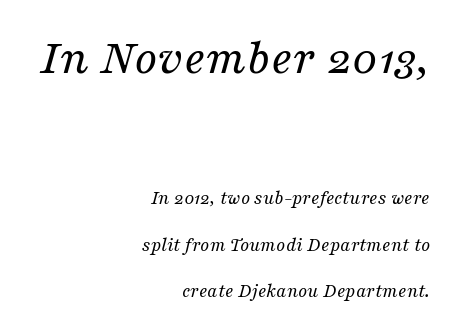
Character widths vary here, with narrow letters taking less room than wide ones. These glyphs show unthickened strokes, regular width or finer. Does the leading feel generous? Absolutely, it's lavish. Letterform terminals end in serifs throughout the passage. The paragraph has a hard right edge and a soft left edge.
